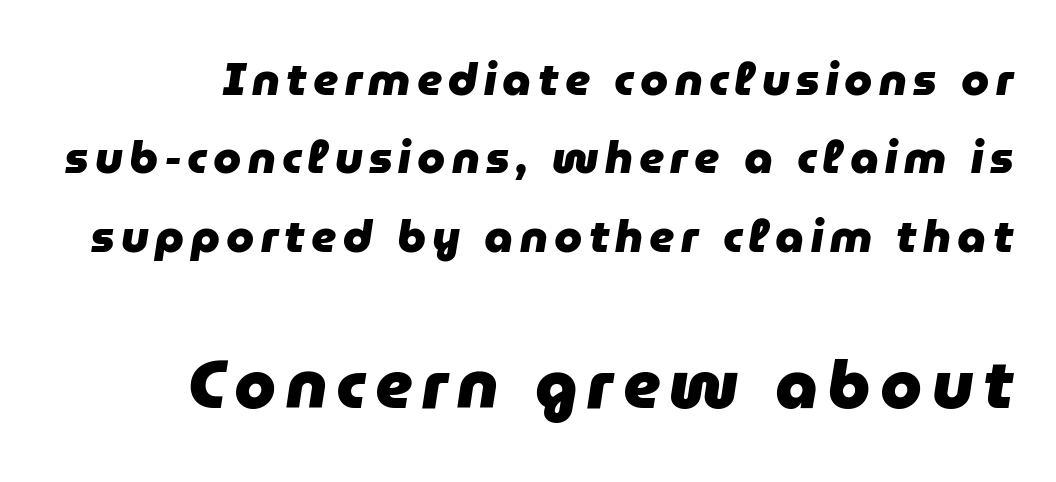
The image shows 67 px heavy type, italic (leaning right); set line spacing 1.74x, not underlined; the second (bottom) block is 1.49x larger; low stroke contrast and a medium x-height.
